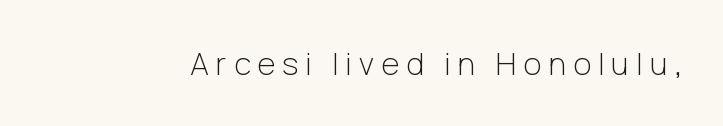
Stems and bowls with no extra thickness — not bold. Is this a fixed-width face? No — the glyphs have proportional, varying widths. The specimen omits any rule beneath the text block's lines. The passage shown has open, widely tracked lettering throughout.
